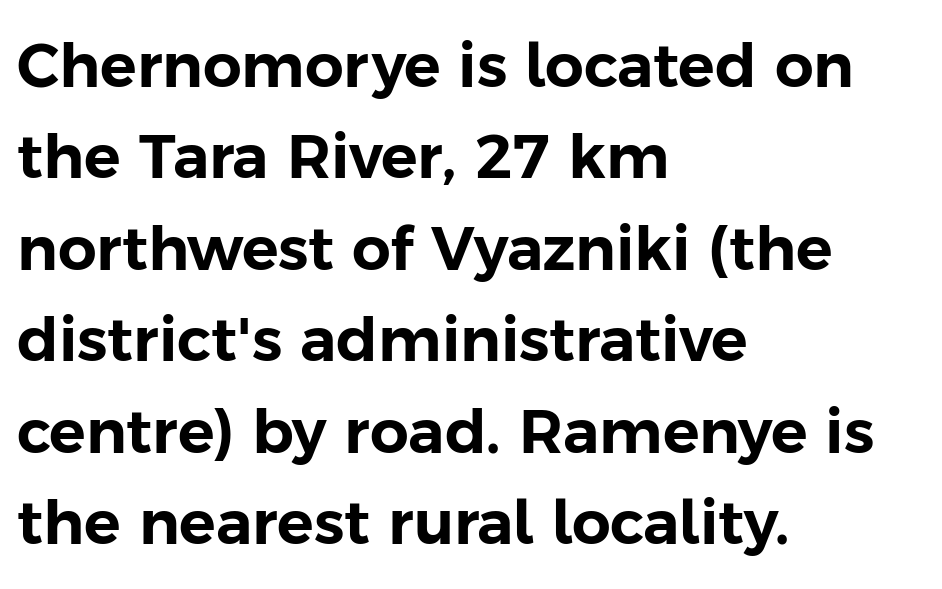
Q: Is the text italic (slanted)? A: No, it is upright.
Q: Is the typeface a serif or a sans-serif typeface? A: Sans-serif.
Q: Is the text underlined? A: No.
Q: How is the paragraph aligned? A: Left-aligned.
Q: Is the spacing between letters normal or unusually wide? A: Normal.
Q: Is the spacing between lines tight, normal or loose? A: Normal.
Q: Width (condensed, normal, or wide)? A: Normal.
Q: Stroke contrast? A: Low.
Q: x-height? A: Medium.
Q: Monospaced? A: No.
